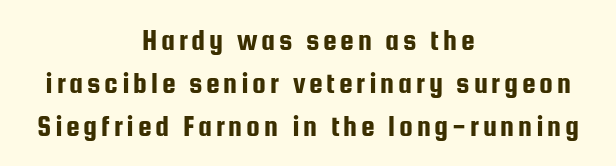
Q: Is the text italic (slanted)? A: No, it is upright.
Q: Is the typeface a serif or a sans-serif typeface? A: Sans-serif.
Q: Is the text underlined? A: No.
Q: How is the paragraph aligned? A: Centered.
Q: Is the spacing between lines tight, normal or loose? A: Normal.
Q: Width (condensed, normal, or wide)? A: Condensed.
Q: Stroke contrast? A: Low.
Q: x-height? A: Medium.
Q: Monospaced? A: No.
